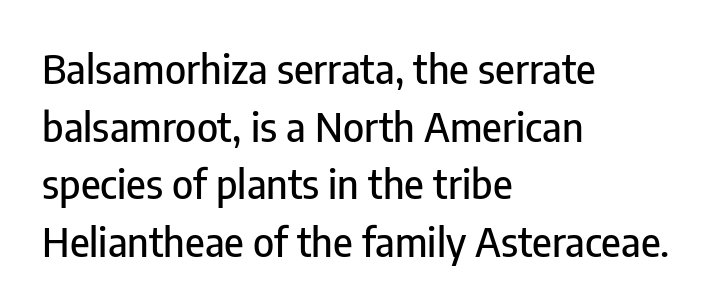
The image shows 40 px condensed sans-serif type, upright; set left-aligned, normal line spacing (1.44x), normal letter spacing, not underlined; low stroke contrast and a medium x-height.
